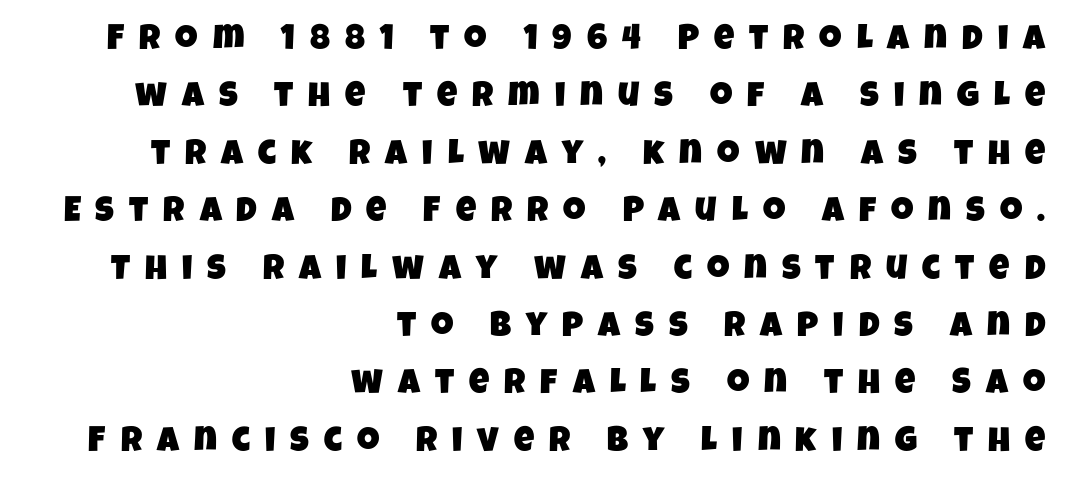
Q: Is the typeface a serif or a sans-serif typeface? A: Sans-serif.
Q: Is the text underlined? A: No.
Q: How is the paragraph aligned? A: Right-aligned.
Q: Is the spacing between letters normal or unusually wide? A: Unusually wide.
Q: Is the spacing between lines tight, normal or loose? A: Normal.
Q: Width (condensed, normal, or wide)? A: Condensed.
Q: Stroke contrast? A: Low.
Q: x-height? A: Large.
Q: Monospaced? A: No.
